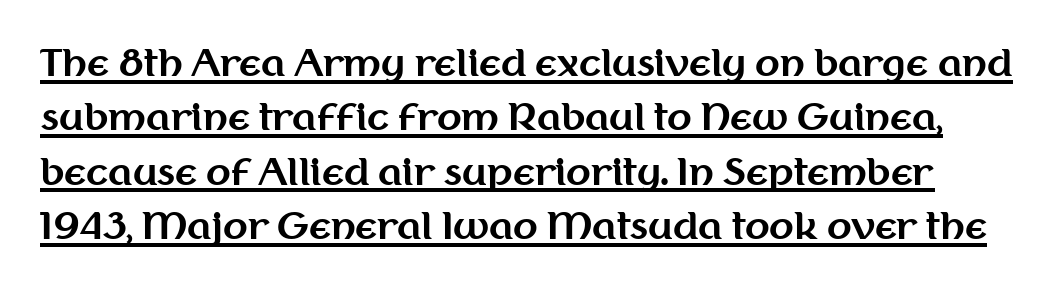
Does the lettering tilt? It doesn't — this is upright. Letterform terminals end flat and unadorned throughout the passage. Students, observe: this is what conventionally led text looks like. Tracking value appears to be zero — textbook default spacing. Look at the stroke-to-counter ratio: heavy, a bold. This sample has the flowing, uneven cadence of proportional lettering.
